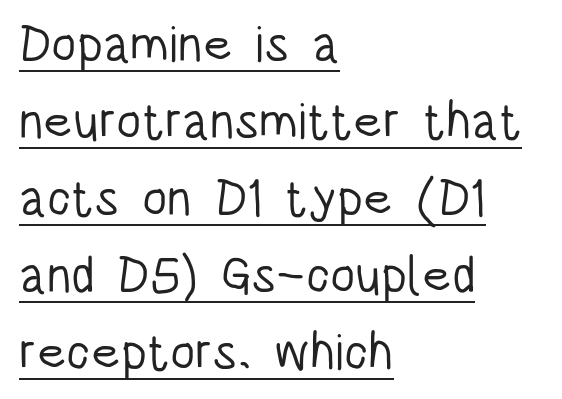
These characters rest on top of a visible drawn line. Horizontal bands of white between lines are of average thickness. A typesetter would label this face a sans. The lines in this sample share a left origin and differ only in where they stop. Letter spacing: default.
